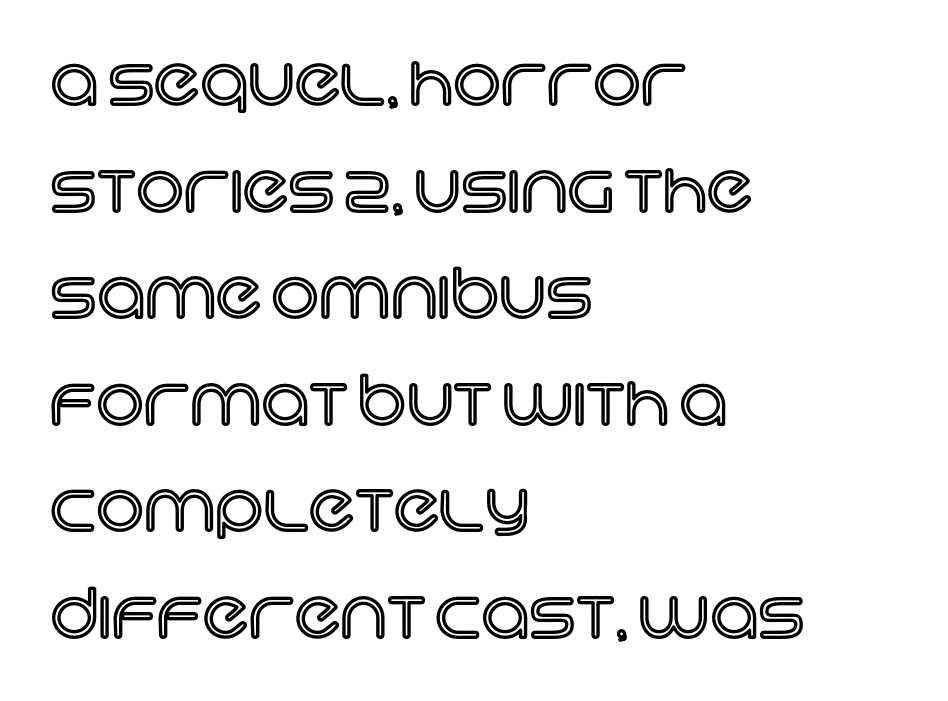
The lines are quadded left. Unmarked baselines from the first word to the last. Each new line begins a customary step beneath the previous one. Posture: upright roman.
